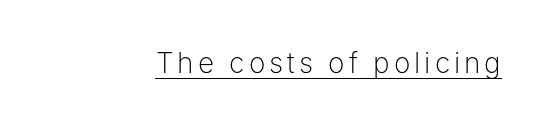
{"serif": "no", "italic": "no", "bold": "no", "weight": "light", "width": "normal", "stroke_contrast": "low", "x_height": "medium", "monospaced": "no", "underline": "yes", "glyph_px": 28}
